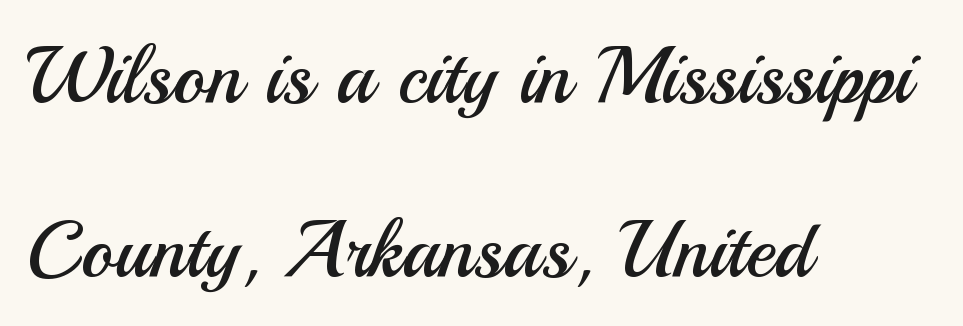
Descenders hang freely into open space. The passage shown is typeset with a sans-serif family. No extra tracking has been applied to these lines. This sample is left-justified, so line endings fall wherever the words run out.
